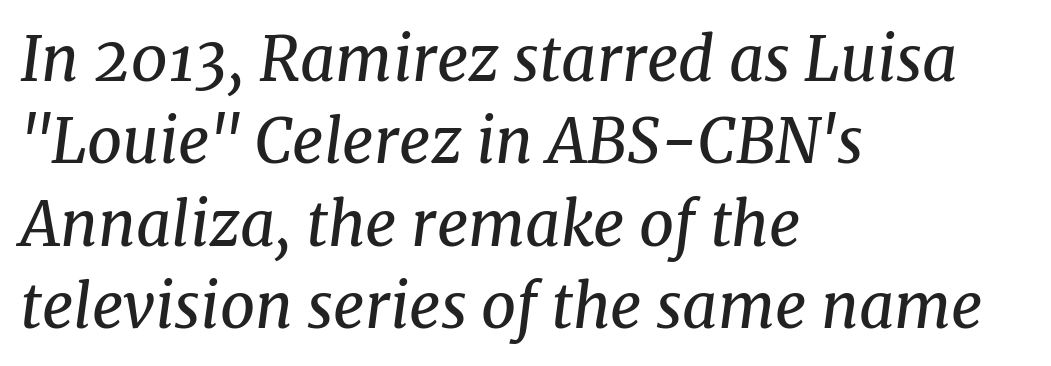
Q: Is the text bold? A: No.
Q: Is the text italic (slanted)? A: Yes, it leans right by about 8 degrees.
Q: Is the typeface a serif or a sans-serif typeface? A: Serif.
Q: Is the text underlined? A: No.
Q: How is the paragraph aligned? A: Left-aligned.
Q: Is the spacing between letters normal or unusually wide? A: Normal.
Q: Is the spacing between lines tight, normal or loose? A: Normal.
Q: Width (condensed, normal, or wide)? A: Normal.
Q: Stroke contrast? A: Medium.
Q: x-height? A: Medium.
Q: Monospaced? A: No.
